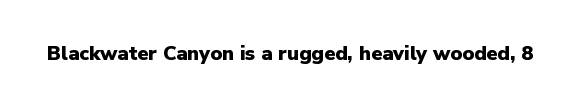
Q: Is the text bold? A: Yes.
Q: Is the text italic (slanted)? A: No, it is upright.
Q: Is the text underlined? A: No.
Q: Is the spacing between letters normal or unusually wide? A: Normal.
